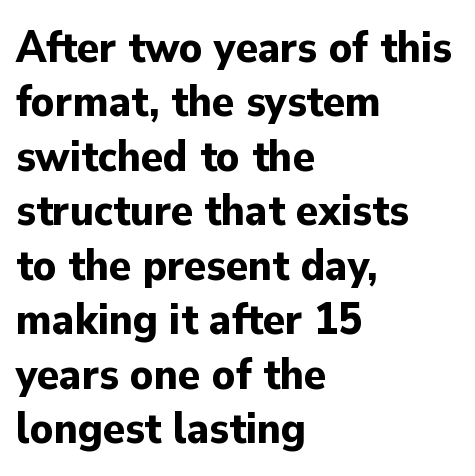
Posture: straight, roman, zero tilt. Note the varied advance widths — an 'i' is clearly narrower than an 'm'. Thick stems and heavy bowls — unmistakably bold. This rendering employs a face without finishing strokes, i.e., a sans-serif.
